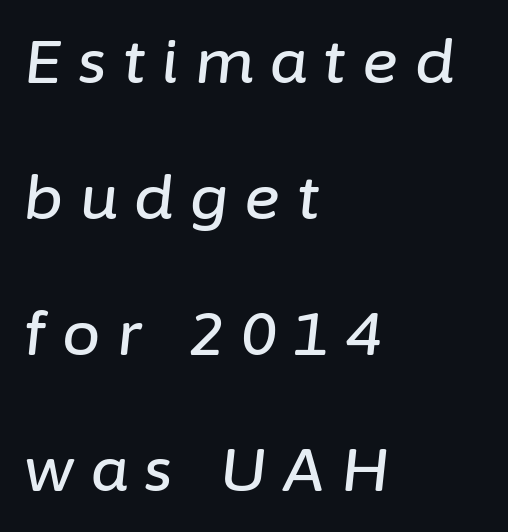
The image shows 61 px text type, italic (leaning right); set left-aligned, loose line spacing (2.23x), unusually wide letter spacing (+0.27 em), not underlined; low stroke contrast and a medium x-height.
